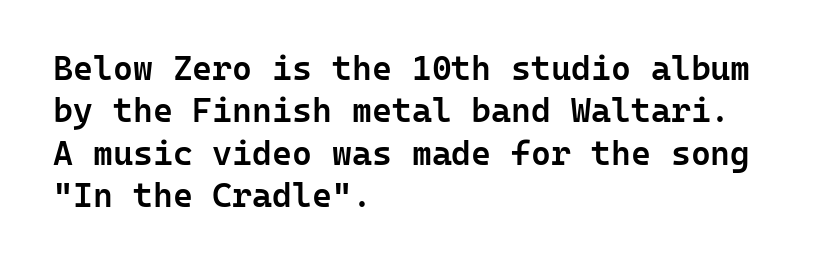
Just letters on the line, the space beneath them empty. Looks like terminal output: every glyph gets an equal slot. Nope, no serifs anywhere on these letters. In terms of letterspacing, this is plain default setting. This is roman type, the default non-slanted kind.
